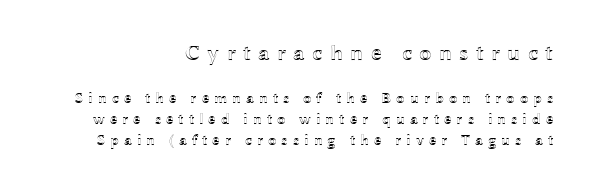
{"italic": "no", "underline": "no", "align": "right", "line_spacing": "normal", "line_spacing_ratio": 1.42, "letter_spacing": "wide", "letter_spacing_em": 0.33, "larger_block": "first", "size_ratio": 1.47, "glyph_px": 22}
